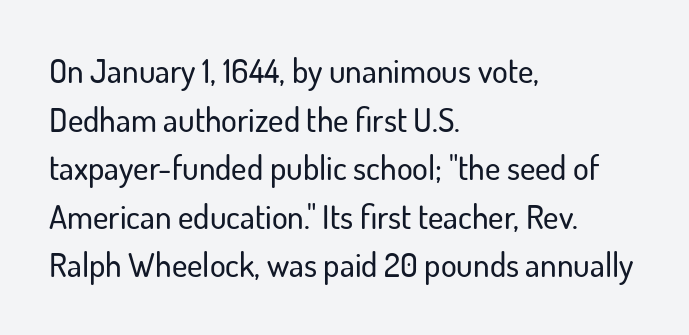
{"serif": "no", "italic": "no", "width": "normal", "stroke_contrast": "low", "x_height": "small", "monospaced": "no", "underline": "no", "align": "left", "line_spacing": "normal", "line_spacing_ratio": 1.47, "letter_spacing": "normal", "letter_spacing_em": 0.0, "glyph_px": 33}
